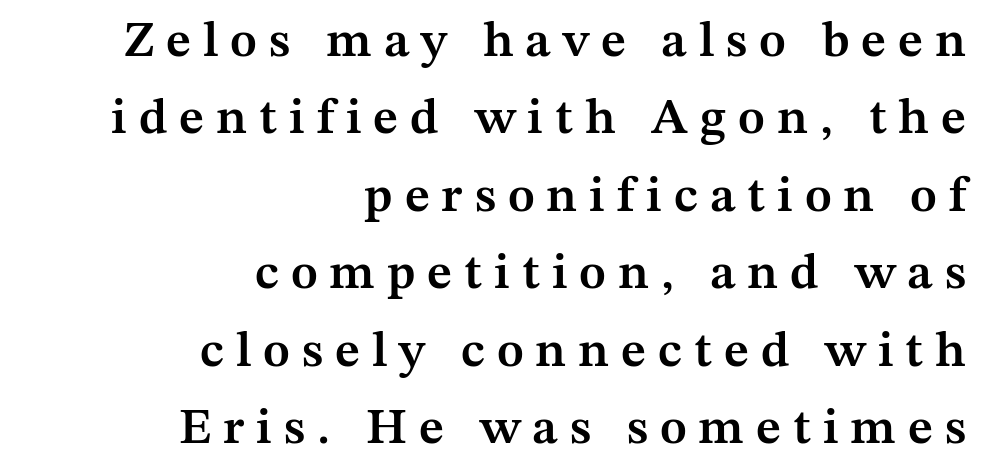
The image shows 50 px semibold serif type, upright; set right-aligned, normal line spacing (1.55x), unusually wide letter spacing (+0.24 em), not underlined; medium stroke contrast and a medium x-height.
